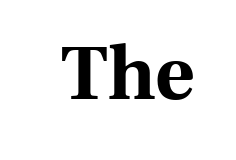
The image shows 75 px bold serif type, upright; set normal letter spacing, not underlined; a medium x-height.
